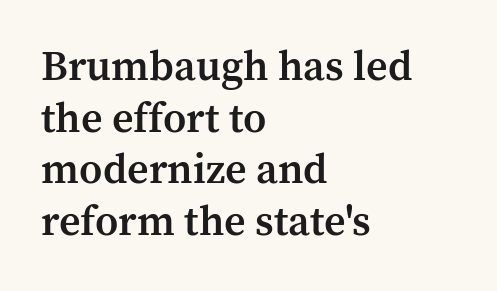
{"serif": "yes", "italic": "no", "bold": "semi", "weight": "semibold", "width": "normal", "stroke_contrast": "medium", "x_height": "medium", "monospaced": "no", "underline": "no", "align": "left", "line_spacing_ratio": 1.23, "letter_spacing": "normal", "letter_spacing_em": 0.0, "glyph_px": 42}
